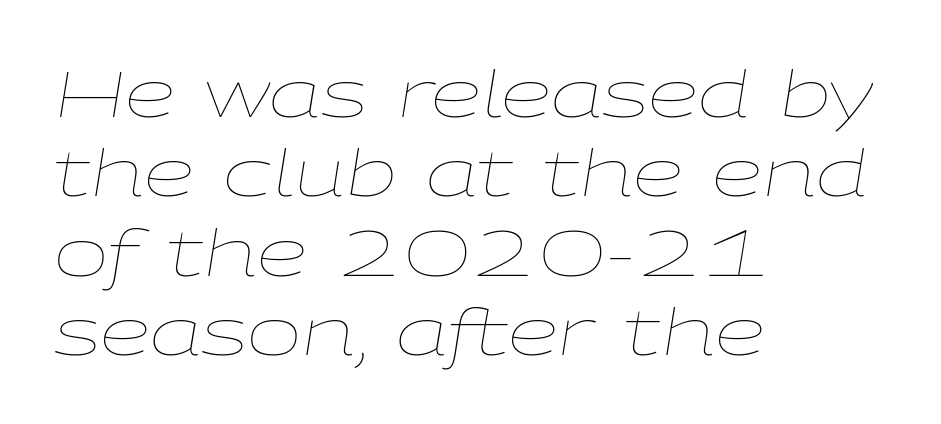
The image shows 65 px thin, wide type, italic (leaning right); set left-aligned, line spacing 1.22x, normal letter spacing, not underlined; low stroke contrast and a medium x-height.
